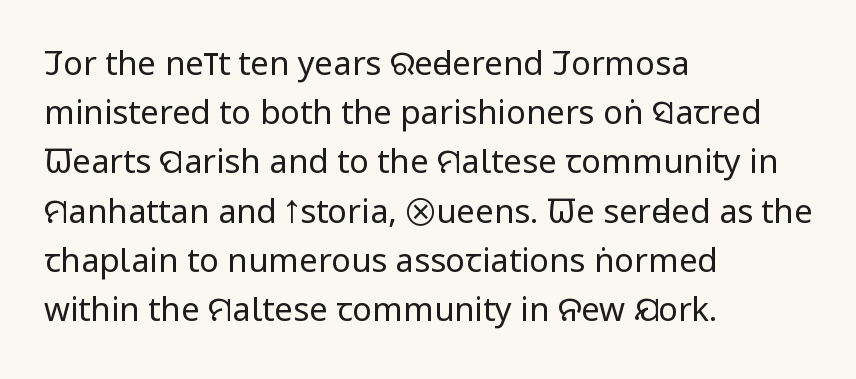
{"serif": "no", "italic": "no", "bold": "no", "weight": "regular", "width": "condensed", "stroke_contrast": "low", "x_height": "large", "monospaced": "no", "underline": "no", "align": "left", "line_spacing": "normal", "line_spacing_ratio": 1.49, "letter_spacing": "normal", "letter_spacing_em": 0.0, "glyph_px": 33}
